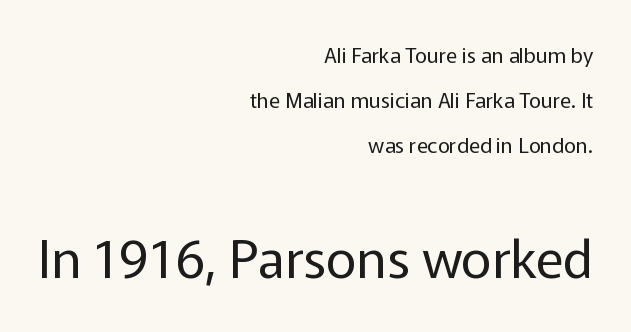
{"serif": "no", "italic": "no", "bold": "no", "weight": "regular", "width": "normal", "stroke_contrast": "low", "x_height": "medium", "monospaced": "no", "underline": "no", "align": "right", "line_spacing": "loose", "line_spacing_ratio": 2.15, "letter_spacing": "normal", "letter_spacing_em": 0.0, "larger_block": "second", "size_ratio": 2.52, "glyph_px": 53}
